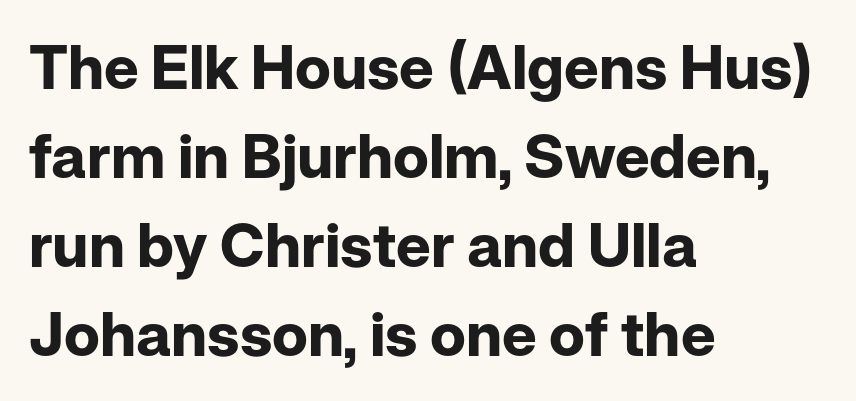
The image shows 61 px bold sans-serif type, upright; set left-aligned, normal line spacing (1.46x), normal letter spacing, not underlined; low stroke contrast and a medium x-height.
